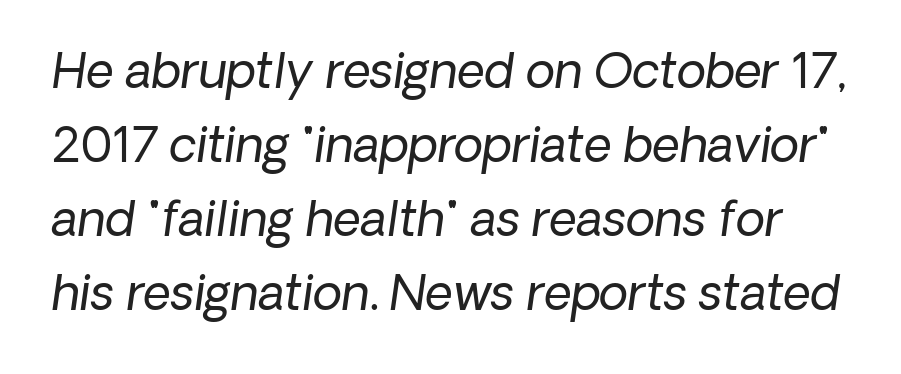
The image shows 48 px regular-weight sans-serif type; set normal line spacing (1.54x), normal letter spacing, not underlined; low stroke contrast and a medium x-height.
